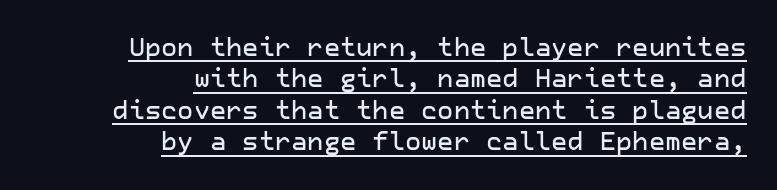
The image shows 25 px text type, upright; set right-aligned, normal line spacing (1.26x), normal letter spacing, underlined.
